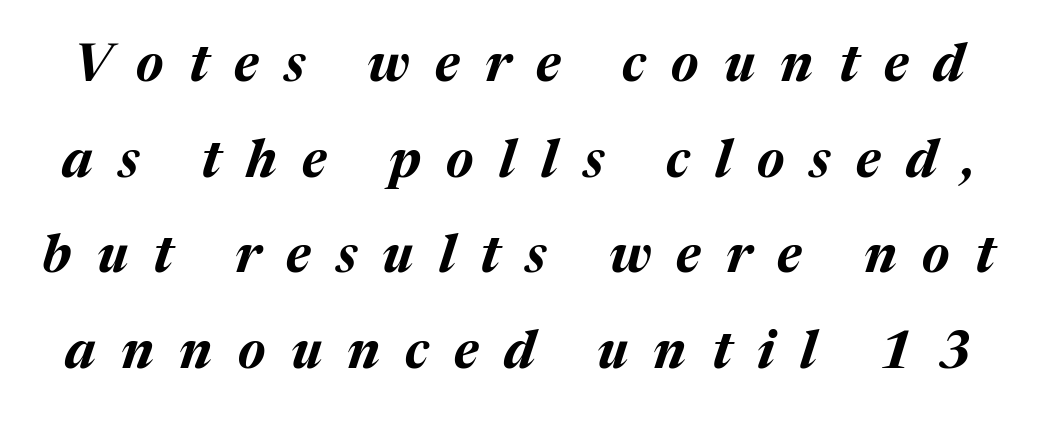
The image shows 52 px bold type, italic (leaning right); set line spacing 1.84x, unusually wide letter spacing (+0.49 em), not underlined; medium stroke contrast and a medium x-height.
